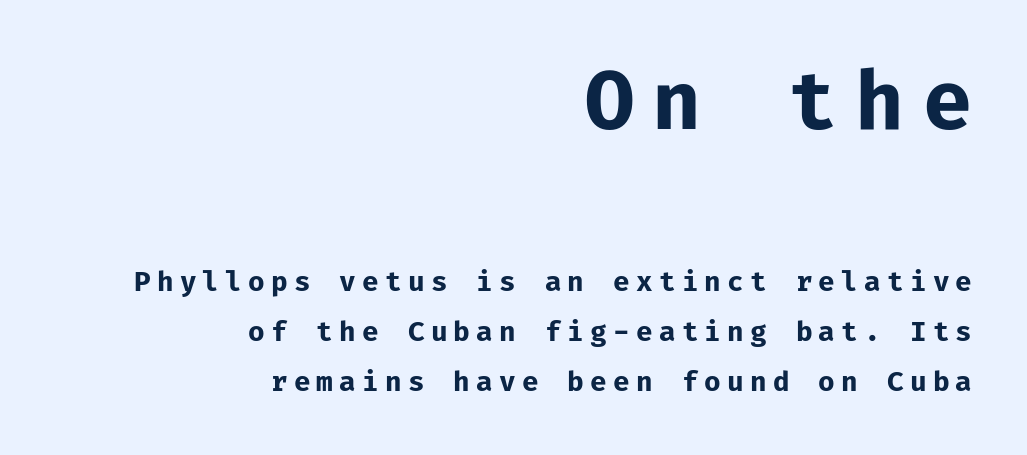
The image shows 80 px bold sans-serif type, upright, monospaced; set right-aligned, line spacing 1.84x, unusually wide letter spacing (+0.23 em), not underlined; the first (top) block is 2.96x larger; low stroke contrast and a medium x-height.
